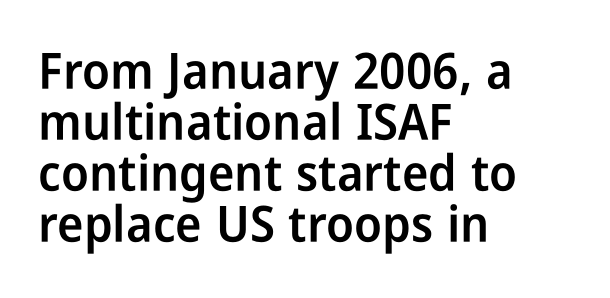
The image shows 50 px semibold, condensed sans-serif type, upright; set left-aligned, tight line spacing (1.02x), normal letter spacing, not underlined; low stroke contrast and a medium x-height.
